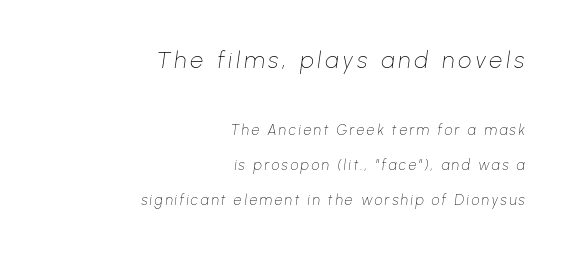
The image shows 23 px text type, italic (leaning right); set right-aligned, loose line spacing (2.48x), not underlined; the first (top) block is 1.64x larger.
